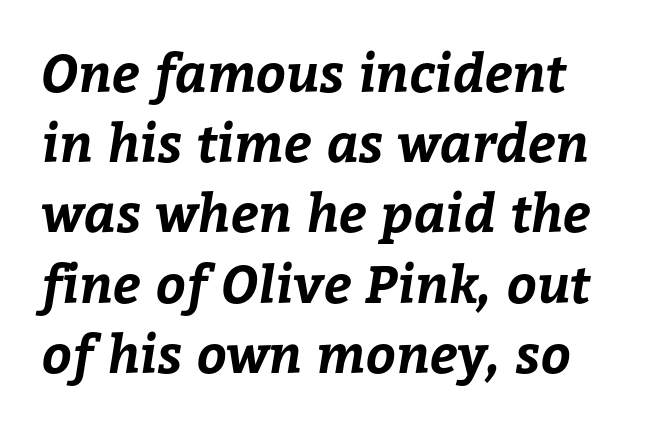
Q: Is the text bold? A: Yes.
Q: Is the text underlined? A: No.
Q: How is the paragraph aligned? A: Left-aligned.
Q: Is the spacing between letters normal or unusually wide? A: Normal.
Q: Is the spacing between lines tight, normal or loose? A: Normal.
Q: Width (condensed, normal, or wide)? A: Normal.
Q: Stroke contrast? A: Low.
Q: x-height? A: Medium.
Q: Monospaced? A: No.
